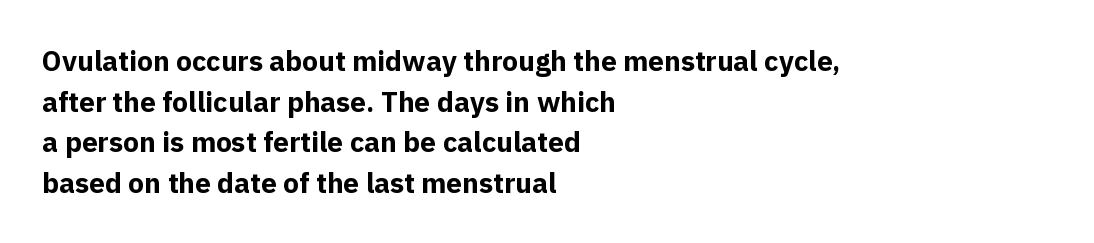
Note the varied advance widths — an 'i' is clearly narrower than an 'm'. A bare baseline throughout the passage. Look at the tracking — it's just the regular setting, nothing added. A normal amount of white space separates one row of letters from the next. The designer went with a sans here, leaving each stem footless. Is the type bold? Yes — the strokes are clearly thick and heavy.
